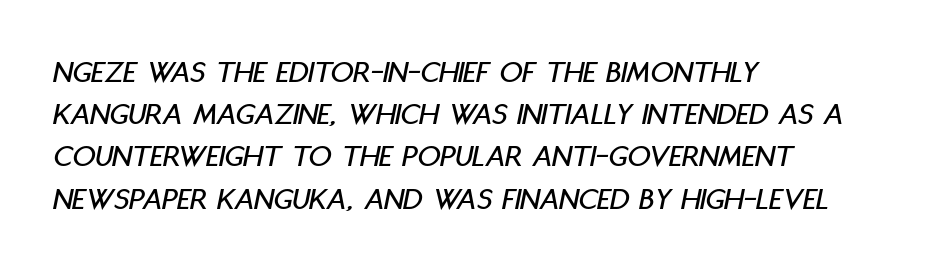
Is the block centered? No — it sits flush against the left margin. An italicized treatment has been applied to the whole sample. Each new line begins a customary step beneath the previous one. Inter-character spacing is left at the font's built-in metrics.
